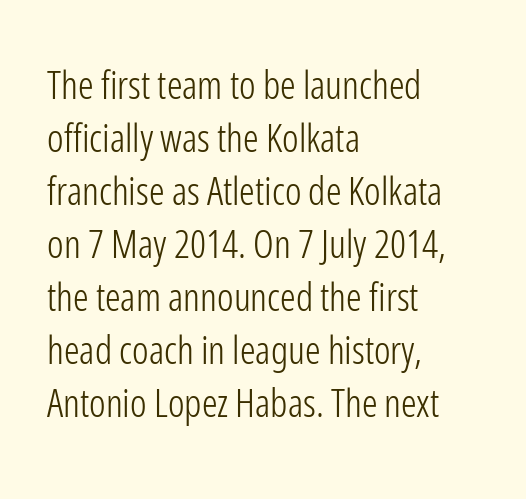
Q: Is the text bold? A: No.
Q: Is the text italic (slanted)? A: No, it is upright.
Q: Is the typeface a serif or a sans-serif typeface? A: Sans-serif.
Q: Is the text underlined? A: No.
Q: How is the paragraph aligned? A: Left-aligned.
Q: Is the spacing between letters normal or unusually wide? A: Normal.
Q: Is the spacing between lines tight, normal or loose? A: Normal.
Q: Width (condensed, normal, or wide)? A: Condensed.
Q: Stroke contrast? A: Low.
Q: x-height? A: Medium.
Q: Monospaced? A: No.
